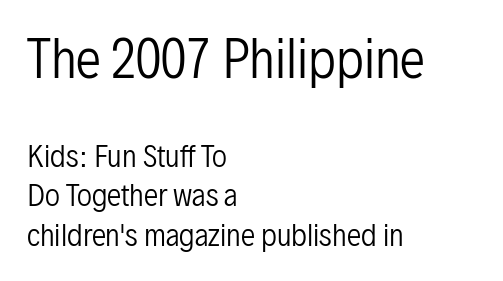
The rendering uses natural spacing where letterforms have individual widths. Regular leading. Note: larger setting up top, smaller setting below. A quiet, ordinary-to-light weight characterises the typeface.
